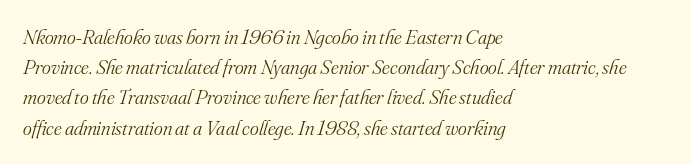
Teacher's note: observe the even left margin — that is flush-left alignment. Descenders hang freely into open space. An italicized treatment has been applied to the whole sample. The passage shown stacks its lines at a standard gap. The rendering keeps characters at their native spacing. Caption: face not bold, strokes unweighted.
